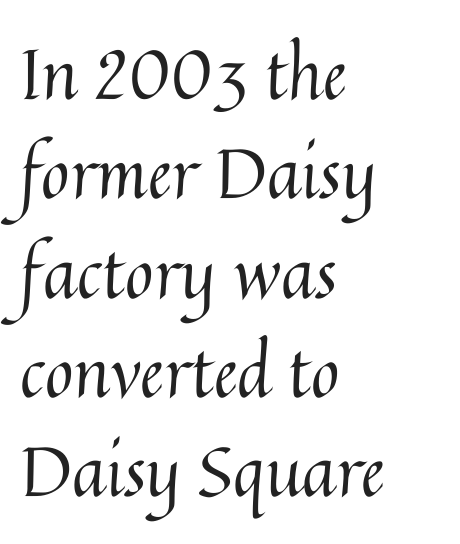
The face used here is rendered with its standard letterfit. Each new line begins a customary step beneath the previous one. Descenders are the only things crossing below the line. Does the copy run flush right? No — it runs flush left.
